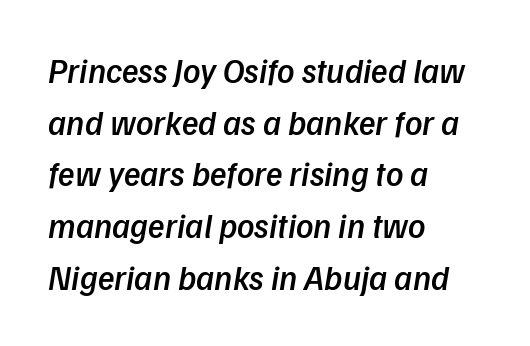
Regular leading. The setting favours the left margin, as ordinary paragraphs usually do. As a designer I'd log this as weight 600, semibold. Font category for this specimen: sans-serif.
